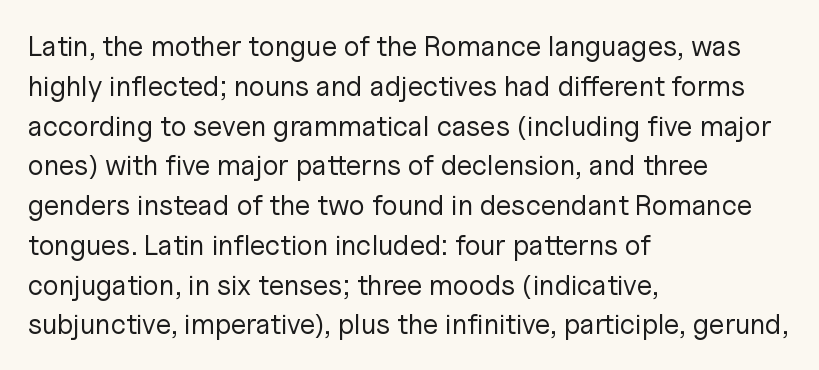
The image shows 28 px regular-weight sans-serif type, upright; set left-aligned, normal line spacing (1.42x), normal letter spacing, not underlined; low stroke contrast and a medium x-height.
